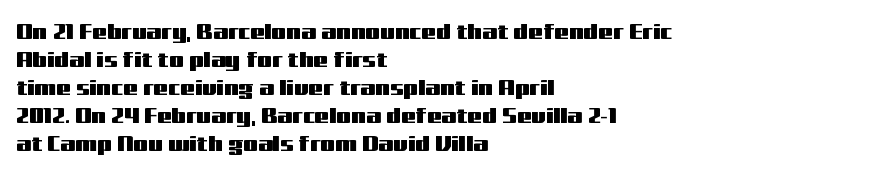
Q: Is the text italic (slanted)? A: No, it is upright.
Q: Is the text underlined? A: No.
Q: How is the paragraph aligned? A: Left-aligned.
Q: Is the spacing between letters normal or unusually wide? A: Normal.
Q: Is the spacing between lines tight, normal or loose? A: Normal.
